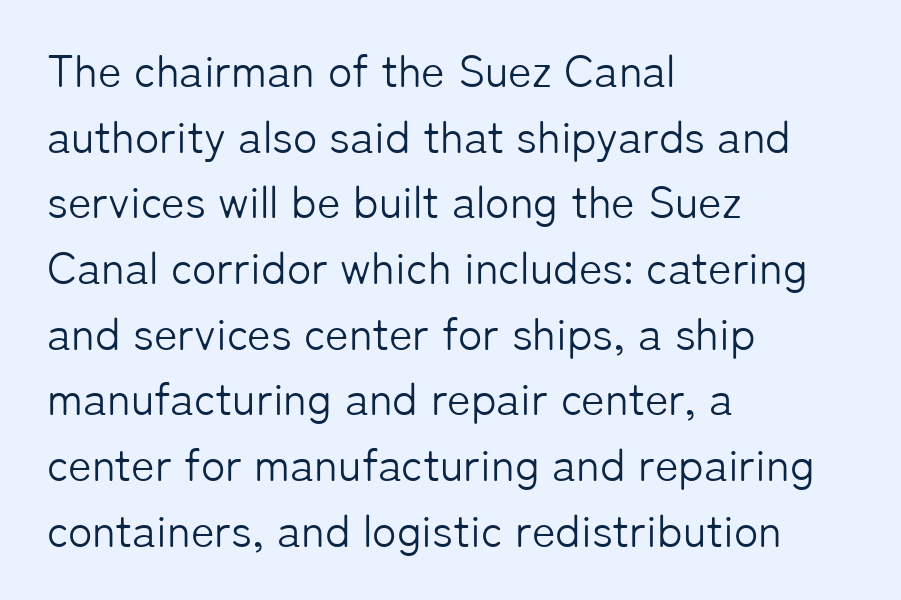
The image shows 45 px light sans-serif type, upright; set left-aligned, normal line spacing (1.46x), normal letter spacing, not underlined; low stroke contrast and a medium x-height.
